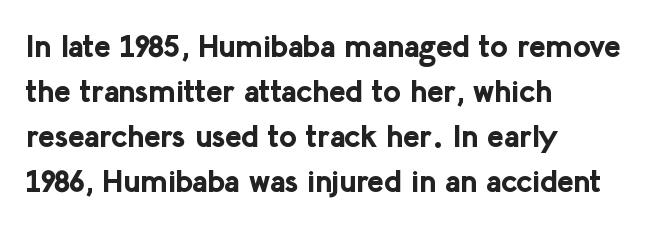
The image shows 31 px bold sans-serif type, upright; set left-aligned, normal line spacing (1.45x), normal letter spacing, not underlined; low stroke contrast and a medium x-height.
